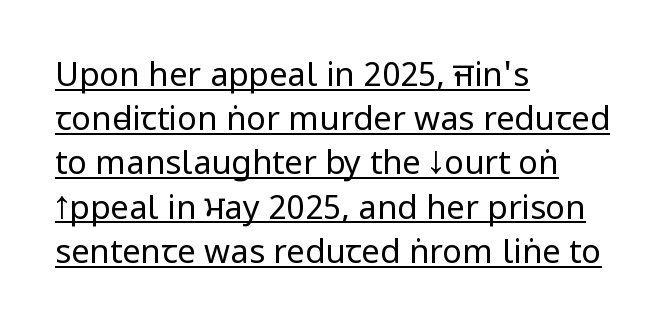
Q: Is the text bold? A: No.
Q: Is the text italic (slanted)? A: No, it is upright.
Q: Is the typeface a serif or a sans-serif typeface? A: Sans-serif.
Q: Is the text underlined? A: Yes.
Q: How is the paragraph aligned? A: Left-aligned.
Q: Is the spacing between letters normal or unusually wide? A: Normal.
Q: Is the spacing between lines tight, normal or loose? A: Normal.
Q: Width (condensed, normal, or wide)? A: Condensed.
Q: Stroke contrast? A: Low.
